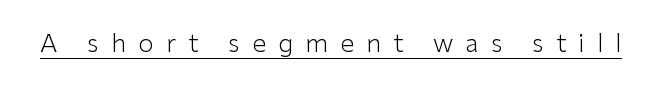
Check the space under the baseline: a stroke is drawn there. Stems and bowls with no extra thickness — not bold. Nope, not italic — everything's standing straight. Each word looks stretched out because of the extra space between its letters.
